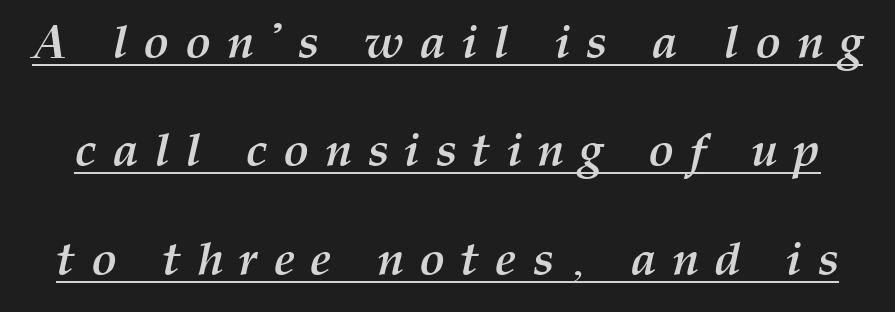
The image shows 48 px semibold type, italic (leaning right); set loose line spacing (2.26x), unusually wide letter spacing (+0.32 em), underlined; medium stroke contrast and a medium x-height.
